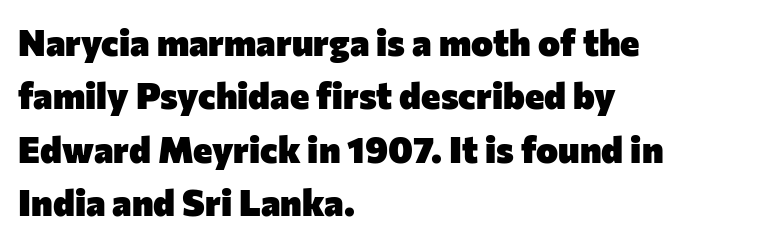
{"serif": "no", "italic": "no", "bold": "yes", "weight": "heavy", "width": "normal", "stroke_contrast": "low", "x_height": "medium", "monospaced": "no", "underline": "no", "align": "left", "line_spacing": "normal", "line_spacing_ratio": 1.44, "letter_spacing": "normal", "letter_spacing_em": 0.0, "glyph_px": 37}
